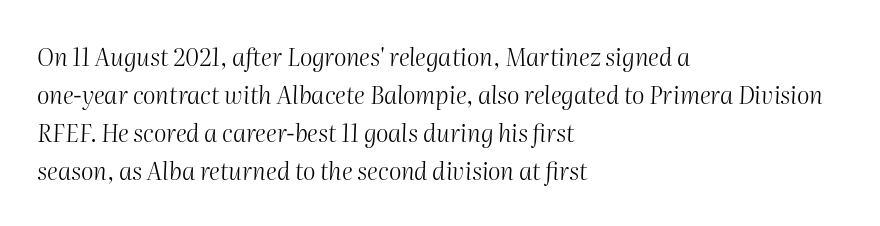
The image shows 24 px text type, italic (leaning right); set left-aligned, normal line spacing (1.59x), normal letter spacing, not underlined.
